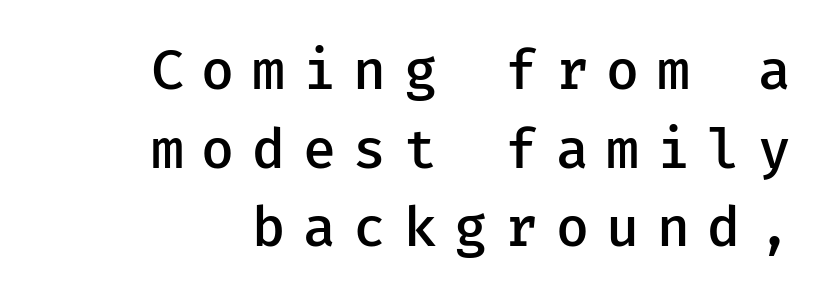
Q: Is the text bold? A: Semi-bold.
Q: Is the text italic (slanted)? A: No, it is upright.
Q: Is the typeface a serif or a sans-serif typeface? A: Sans-serif.
Q: Is the text underlined? A: No.
Q: How is the paragraph aligned? A: Right-aligned.
Q: Is the spacing between letters normal or unusually wide? A: Unusually wide.
Q: Is the spacing between lines tight, normal or loose? A: Normal.
Q: Width (condensed, normal, or wide)? A: Normal.
Q: Stroke contrast? A: Low.
Q: x-height? A: Medium.
